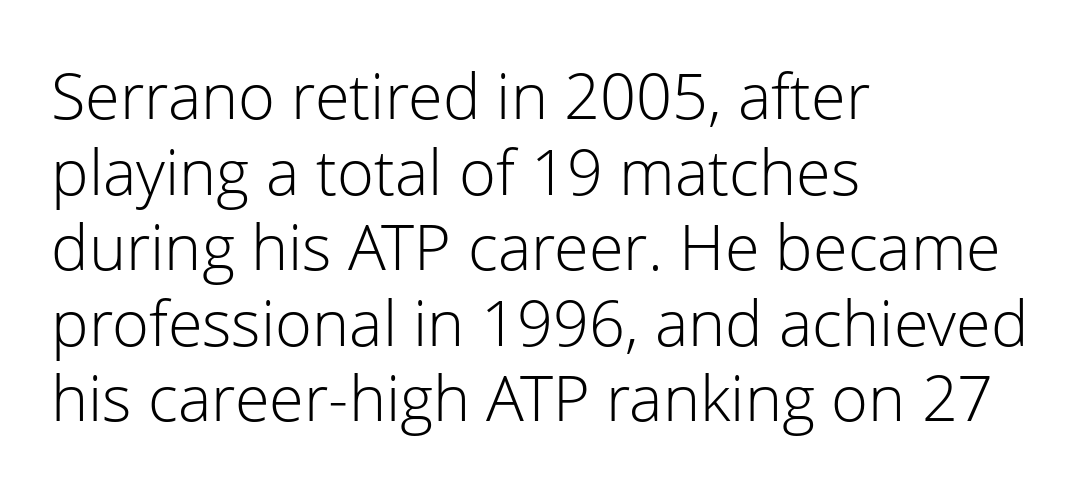
{"serif": "no", "italic": "no", "bold": "no", "weight": "light", "width": "normal", "stroke_contrast": "low", "x_height": "medium", "monospaced": "no", "underline": "no", "align": "left", "line_spacing_ratio": 1.2, "letter_spacing": "normal", "letter_spacing_em": 0.0, "glyph_px": 63}
